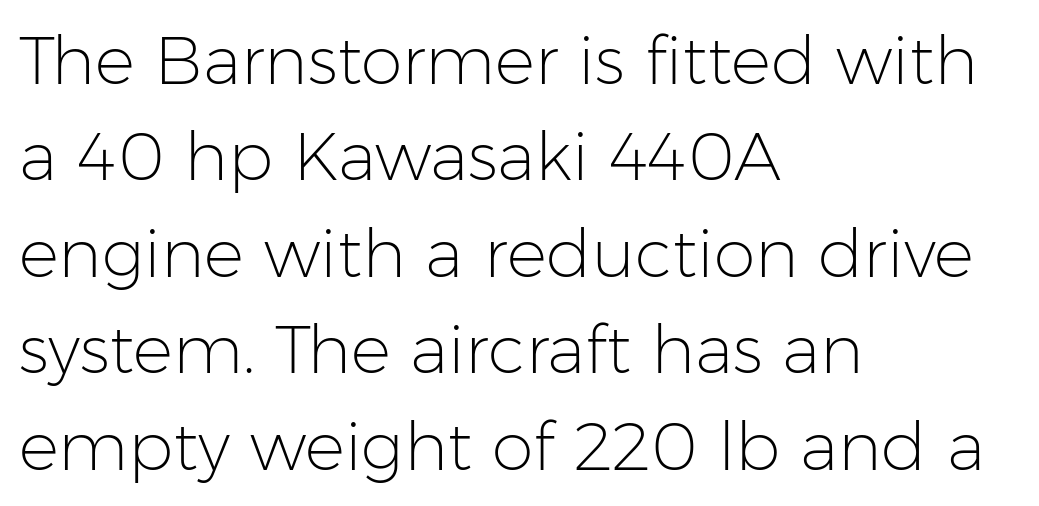
Letters rest on an invisible, unmarked baseline. Posture: vertical. Summary of weight: not heavy and not bold. Here the designer chose a conventional face with non-uniform glyph widths.
